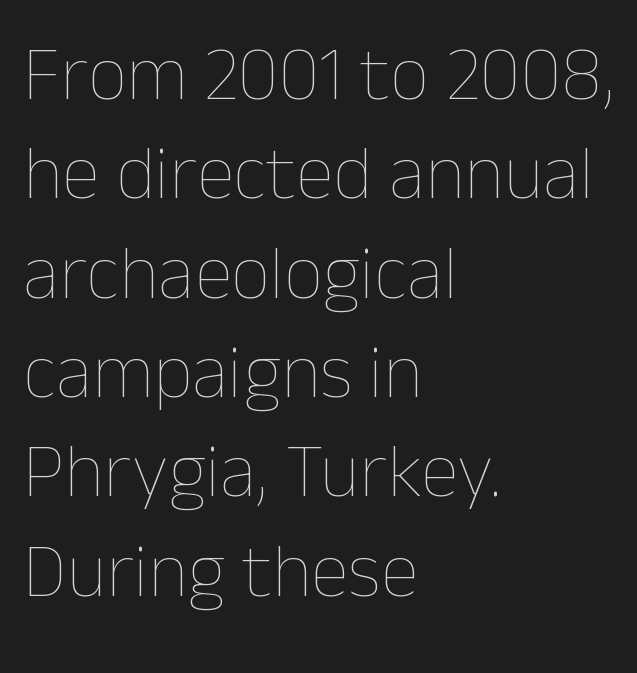
{"italic": "no", "bold": "no", "weight": "thin", "width": "normal", "stroke_contrast": "low", "x_height": "medium", "monospaced": "no", "underline": "no", "align": "left", "line_spacing": "normal", "line_spacing_ratio": 1.29, "letter_spacing": "normal", "letter_spacing_em": 0.0, "glyph_px": 77}
